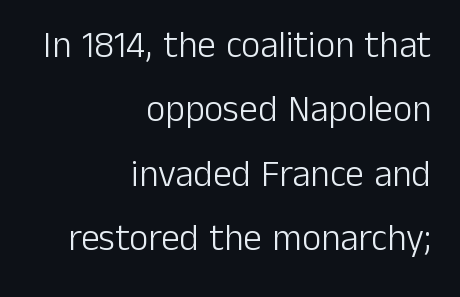
{"serif": "no", "italic": "no", "bold": "no", "weight": "light", "width": "normal", "stroke_contrast": "low", "x_height": "medium", "monospaced": "no", "underline": "no", "align": "right", "line_spacing_ratio": 1.74, "letter_spacing": "normal", "letter_spacing_em": 0.0, "glyph_px": 37}
